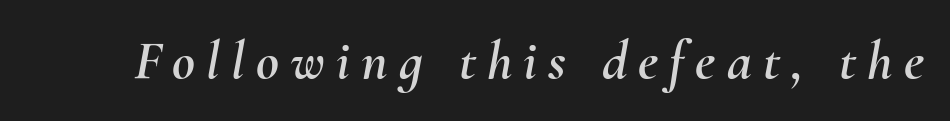
Only glyphs here, with clear space below each row. Notice how the stems are inclined rather than vertical — that's the hallmark of italics. This sample uses expanded letter spacing, leaving extra air between glyphs. A typesetter would call this proportional, since set widths differ per character.
